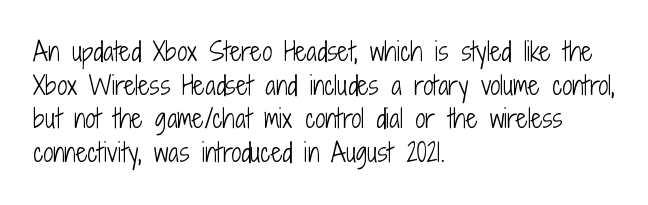
The image shows 25 px text type, upright; set left-aligned, normal line spacing (1.35x), normal letter spacing, not underlined.
